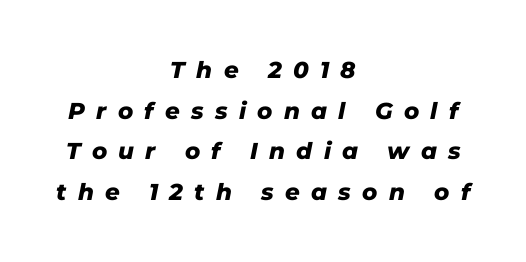
Q: Is the text bold? A: Yes.
Q: Is the text italic (slanted)? A: Yes, it leans right by about 11 degrees.
Q: Is the text underlined? A: No.
Q: How is the paragraph aligned? A: Centered.
Q: Is the spacing between letters normal or unusually wide? A: Unusually wide.
